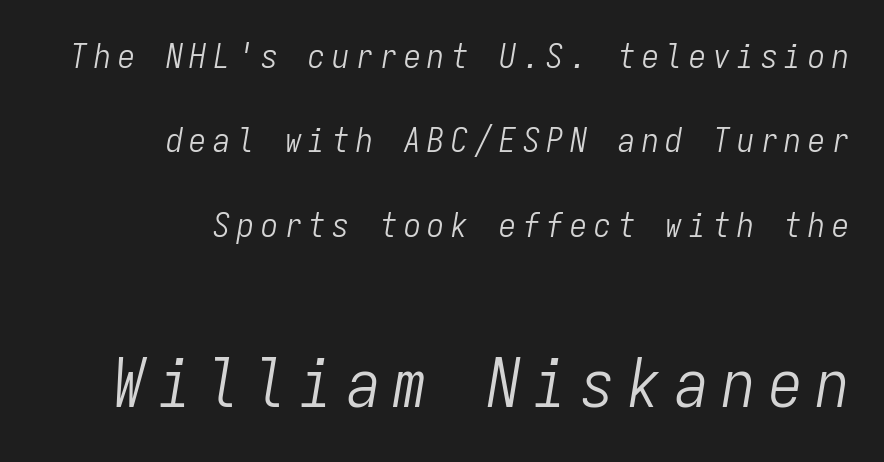
Q: Is the text bold? A: No.
Q: Is the text italic (slanted)? A: Yes, it leans right by about 9 degrees.
Q: Is the text underlined? A: No.
Q: How is the paragraph aligned? A: Right-aligned.
Q: Is the spacing between letters normal or unusually wide? A: Unusually wide.
Q: Is the spacing between lines tight, normal or loose? A: Loose.
Q: Which block of text is set in a larger size, the first (top) or the second (bottom)? A: The second (bottom) one.
Q: Width (condensed, normal, or wide)? A: Condensed.
Q: Stroke contrast? A: Low.
Q: x-height? A: Medium.
Q: Monospaced? A: Yes.
